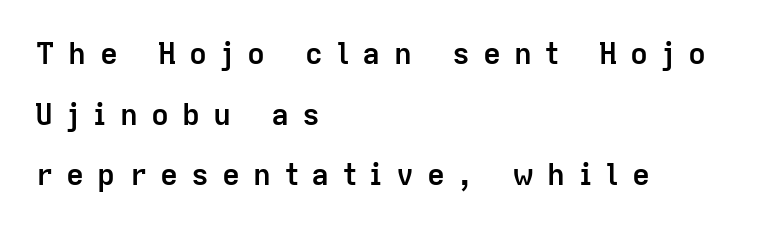
Q: Is the text bold? A: Yes.
Q: Is the text italic (slanted)? A: No, it is upright.
Q: Is the typeface a serif or a sans-serif typeface? A: Sans-serif.
Q: Is the text underlined? A: No.
Q: How is the paragraph aligned? A: Left-aligned.
Q: Is the spacing between letters normal or unusually wide? A: Unusually wide.
Q: Is the spacing between lines tight, normal or loose? A: Loose.
Q: Width (condensed, normal, or wide)? A: Normal.
Q: Stroke contrast? A: Low.
Q: x-height? A: Medium.
Q: Monospaced? A: No.
